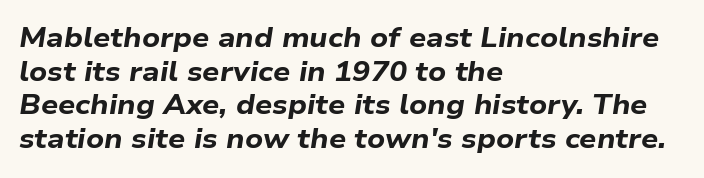
The image shows 27 px bold type, italic (leaning right); set left-aligned, normal line spacing (1.25x), normal letter spacing, not underlined.
